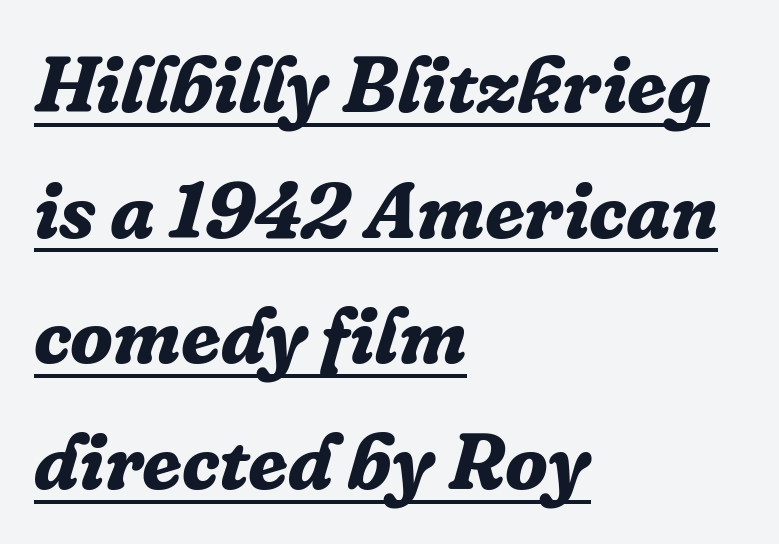
The image shows 79 px bold serif type, italic (leaning right); set left-aligned, normal line spacing (1.59x), normal letter spacing, underlined; low stroke contrast and a medium x-height.
